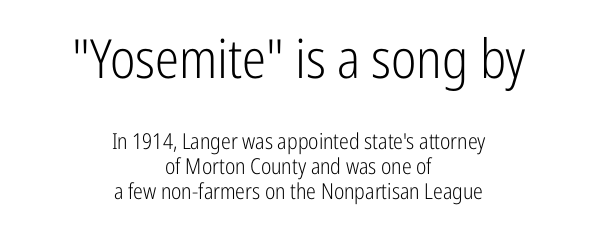
Does the lettering tilt? It doesn't — this is upright. The foot of each line stays bare and open. Leading is clearly below the norm, producing a dense column. The strokes are not fattened; the text isn't bold. This sample has the flowing, uneven cadence of proportional lettering.
